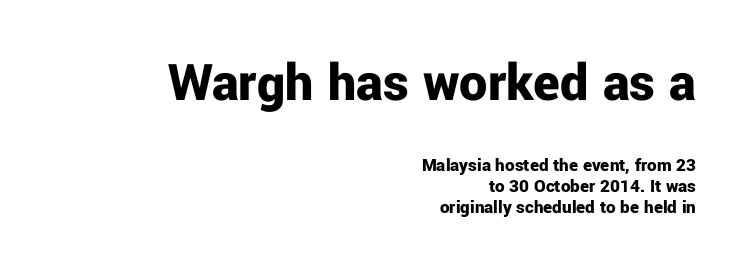
{"serif": "no", "italic": "no", "bold": "yes", "weight": "bold", "width": "normal", "stroke_contrast": "low", "x_height": "medium", "monospaced": "no", "underline": "no", "align": "right", "line_spacing": "tight", "line_spacing_ratio": 1.1, "letter_spacing": "normal", "letter_spacing_em": 0.0, "larger_block": "first", "size_ratio": 2.95, "glyph_px": 56}
